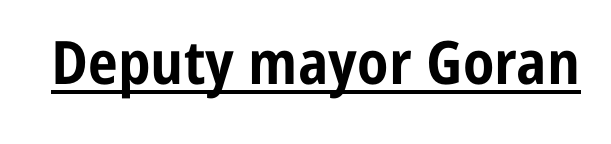
The image shows 60 px bold, condensed sans-serif type, upright; set normal letter spacing, underlined; low stroke contrast and a medium x-height.
